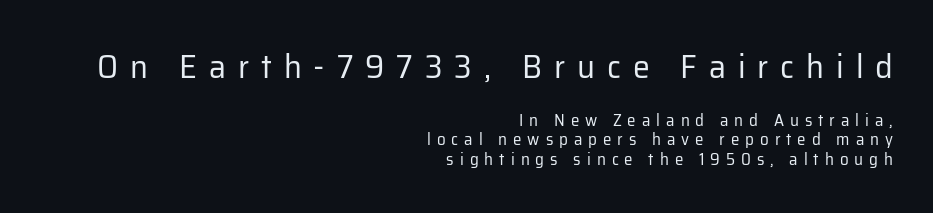
You could not count columns in this text — the font is proportionally spaced. Posture: straight, roman, zero tilt. Honestly, the letter spacing is so wide it's the main thing you notice. The lines are quadded right.
